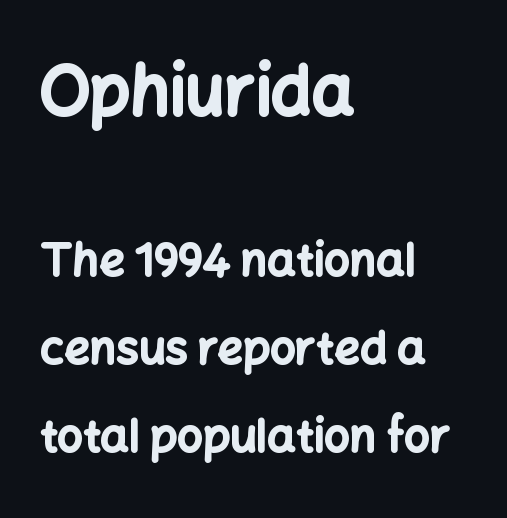
{"serif": "no", "italic": "no", "bold": "yes", "weight": "bold", "width": "normal", "stroke_contrast": "low", "x_height": "medium", "monospaced": "no", "underline": "no", "align": "left", "line_spacing": "loose", "line_spacing_ratio": 1.96, "letter_spacing": "normal", "letter_spacing_em": 0.0, "larger_block": "first", "size_ratio": 1.49, "glyph_px": 67}
